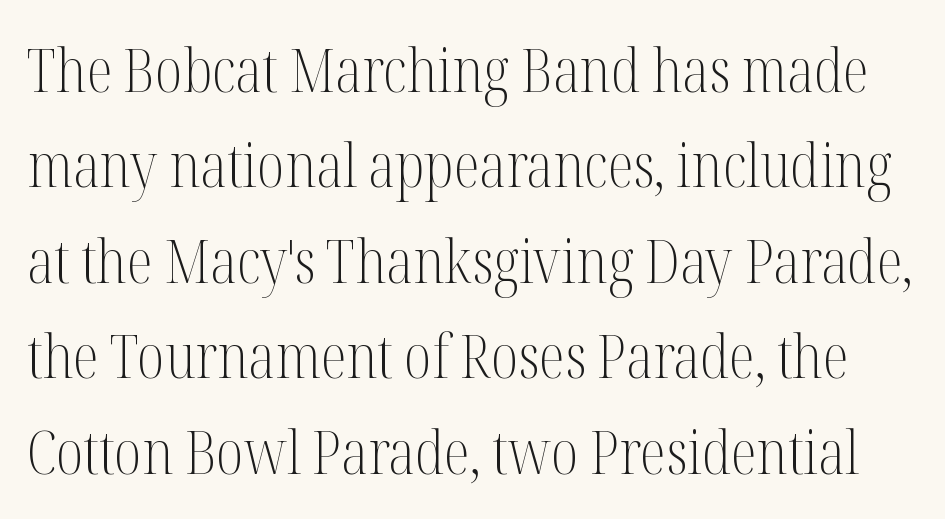
The image shows 60 px light, condensed serif type, upright; set normal line spacing (1.59x), normal letter spacing, not underlined; medium stroke contrast and a medium x-height.
